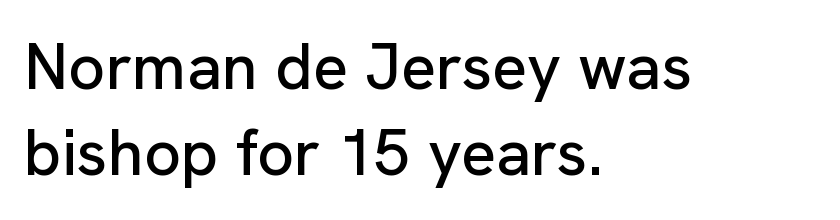
{"serif": "no", "italic": "no", "width": "normal", "stroke_contrast": "low", "x_height": "medium", "monospaced": "no", "underline": "no", "align": "left", "line_spacing": "normal", "line_spacing_ratio": 1.33, "letter_spacing": "normal", "letter_spacing_em": 0.0, "glyph_px": 65}
